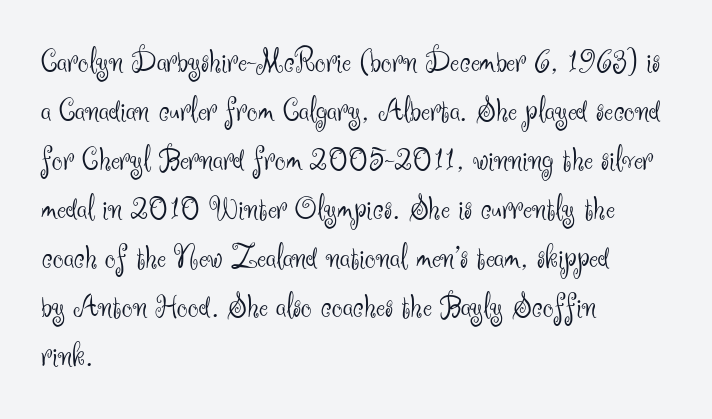
The image shows 34 px light sans-serif type, upright; set left-aligned, normal line spacing (1.44x), normal letter spacing, not underlined; medium stroke contrast and a small x-height.
